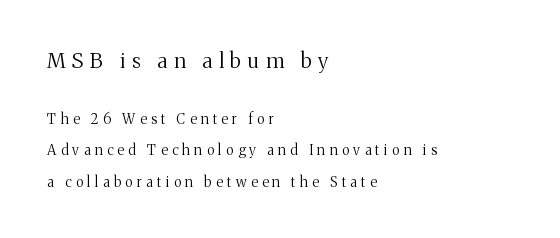
The line-height multiplier appears high, well above default. You can tell it's not italic because the verticals are truly vertical. The block sitting higher on the canvas is the one with enlarged characters. No heavy texture on the line: the type isn't bold. Tracking here is generous; glyphs stand well apart from one another.
